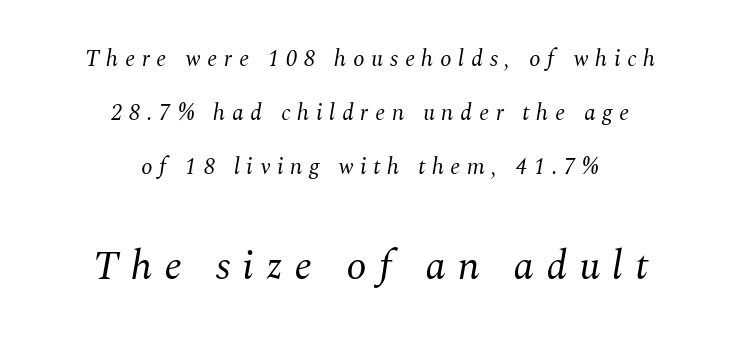
The image shows 41 px regular-weight serif type, italic (leaning right); set centered, loose line spacing (2.34x), unusually wide letter spacing (+0.29 em), not underlined; the second (bottom) block is 1.78x larger; medium stroke contrast and a medium x-height.
